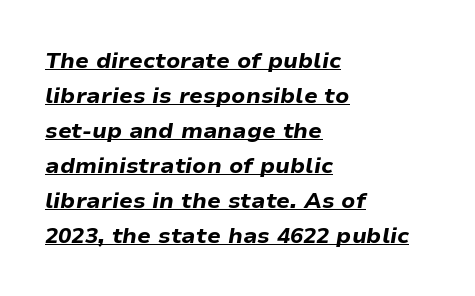
The image shows 22 px bold type, italic (leaning right); set left-aligned, normal line spacing (1.59x), normal letter spacing, underlined.
